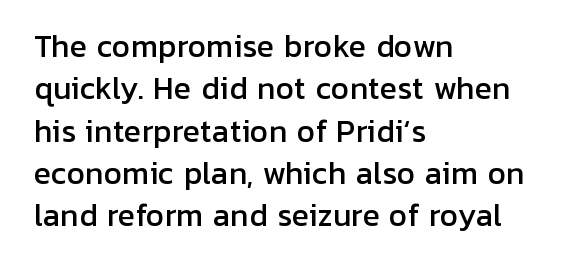
The foot of each line stays bare and open. Serif or sans? Sans — the stroke terminals are bare. This sample has the flowing, uneven cadence of proportional lettering. In CSS terms this would be text-align: left.
